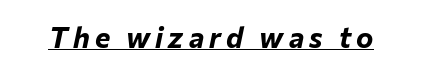
The image shows 29 px bold type, italic (leaning right); set underlined; low stroke contrast and a medium x-height.
